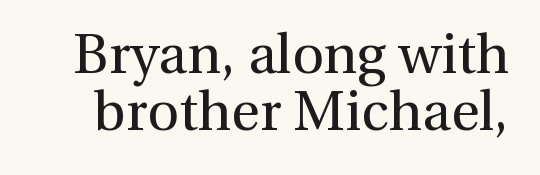
The image shows 55 px regular-weight serif type, upright; set tight line spacing (1.03x), normal letter spacing, not underlined; a medium x-height.
